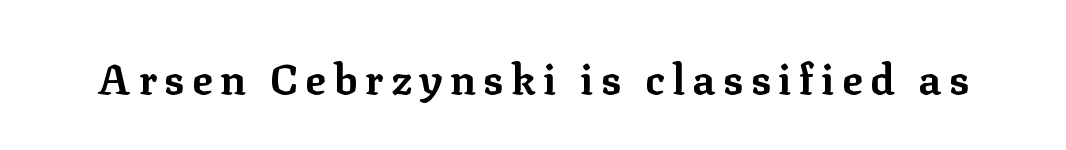
Q: Is the text bold? A: Yes.
Q: Is the text italic (slanted)? A: No, it is upright.
Q: Is the typeface a serif or a sans-serif typeface? A: Serif.
Q: Is the text underlined? A: No.
Q: Width (condensed, normal, or wide)? A: Normal.
Q: Stroke contrast? A: Low.
Q: x-height? A: Medium.
Q: Monospaced? A: No.
